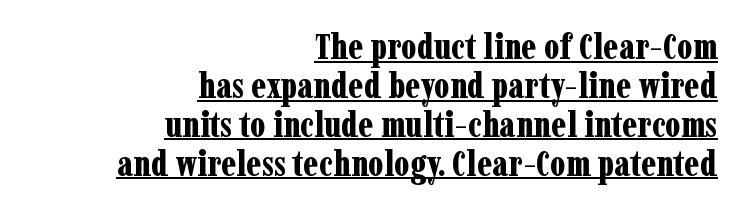
{"serif": "yes", "italic": "no", "bold": "yes", "weight": "bold", "width": "condensed", "stroke_contrast": "low", "x_height": "medium", "monospaced": "no", "underline": "yes", "align": "right", "line_spacing": "tight", "line_spacing_ratio": 1.08, "letter_spacing": "normal", "letter_spacing_em": 0.0, "glyph_px": 36}
